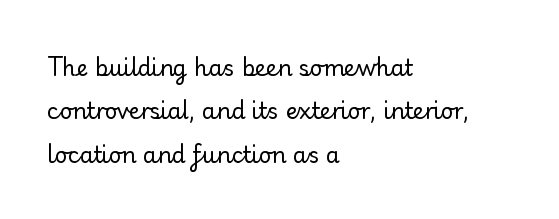
The image shows 22 px text type, upright; set left-aligned, loose line spacing (1.97x), normal letter spacing, not underlined.
